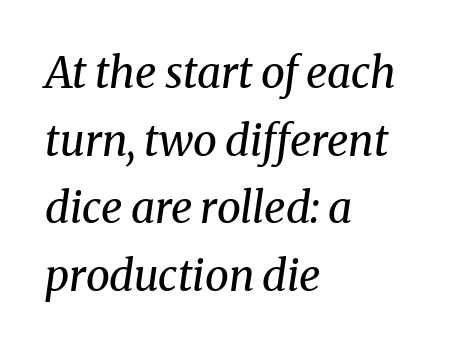
{"serif": "yes", "italic": "yes", "lean": "right", "slant_degrees": 8, "bold": "no", "weight": "regular", "width": "normal", "stroke_contrast": "medium", "x_height": "medium", "monospaced": "no", "underline": "no", "align": "left", "line_spacing": "normal", "line_spacing_ratio": 1.57, "letter_spacing": "normal", "letter_spacing_em": 0.0, "glyph_px": 43}
